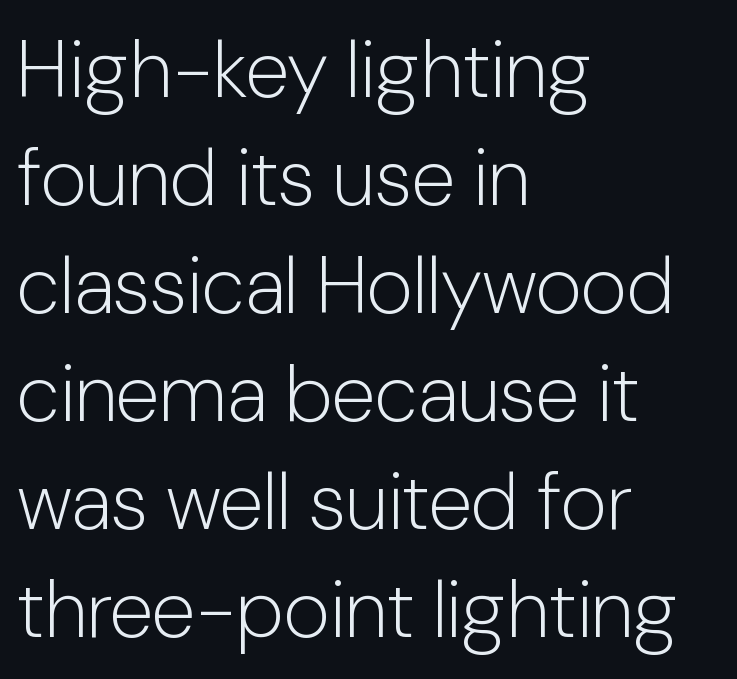
{"serif": "no", "italic": "no", "bold": "no", "weight": "light", "width": "normal", "stroke_contrast": "low", "x_height": "medium", "monospaced": "no", "underline": "no", "align": "left", "line_spacing": "normal", "line_spacing_ratio": 1.35, "letter_spacing": "normal", "letter_spacing_em": 0.0, "glyph_px": 80}
